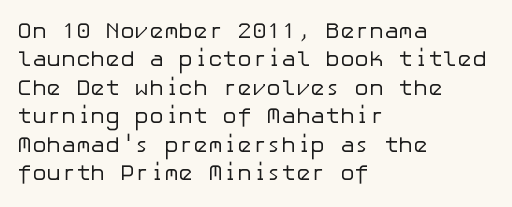
Q: Is the text bold? A: No.
Q: Is the text italic (slanted)? A: No, it is upright.
Q: Is the text underlined? A: No.
Q: How is the paragraph aligned? A: Left-aligned.
Q: Is the spacing between letters normal or unusually wide? A: Normal.
Q: Is the spacing between lines tight, normal or loose? A: Normal.
